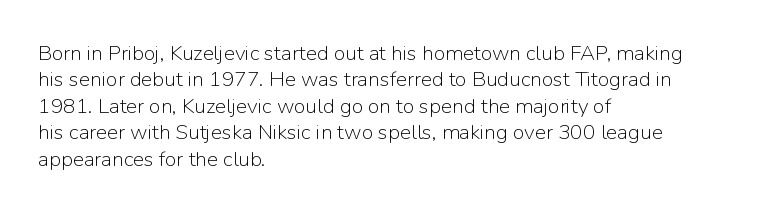
{"italic": "no", "bold": "no", "underline": "no", "align": "left", "line_spacing": "normal", "line_spacing_ratio": 1.26, "letter_spacing": "normal", "letter_spacing_em": 0.0, "glyph_px": 21}
